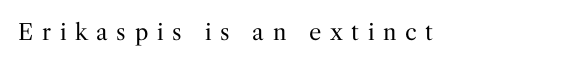
Tracking value appears strongly positive — letters spread wide. The specimen reads as upright at a glance. On a weight scale, this lands at 450 or below. Decoration check: the copy has no underline.
